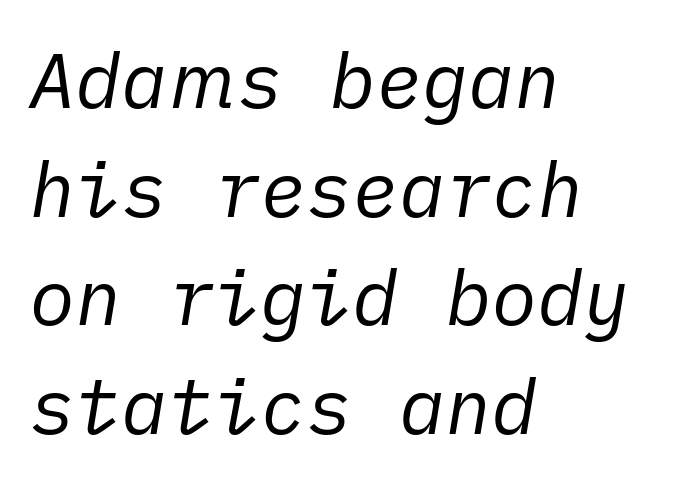
If you drew a ruler down the left edge, every line would touch it. Nobody touched the tracking dial on this one. Rule under the text: the space is simply empty. These glyphs show unthickened strokes, regular width or finer. Interline gaps are of average width in this sample. The glyphs look as if they've been sheared to an angle.
